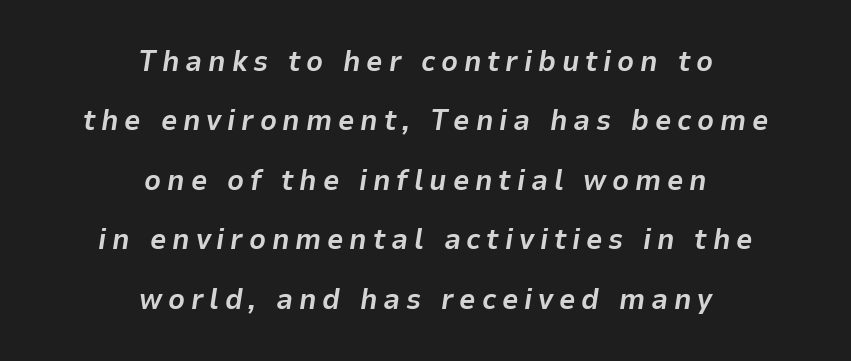
{"italic": "yes", "lean": "right", "slant_degrees": 9, "bold": "yes", "weight": "bold", "width": "normal", "stroke_contrast": "low", "x_height": "medium", "monospaced": "no", "underline": "no", "align": "center", "line_spacing": "loose", "line_spacing_ratio": 2.05, "letter_spacing": "wide", "letter_spacing_em": 0.2, "glyph_px": 29}
